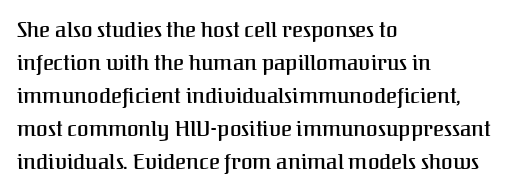
Q: Is the text italic (slanted)? A: No, it is upright.
Q: Is the text underlined? A: No.
Q: How is the paragraph aligned? A: Left-aligned.
Q: Is the spacing between letters normal or unusually wide? A: Normal.
Q: Is the spacing between lines tight, normal or loose? A: Normal.
